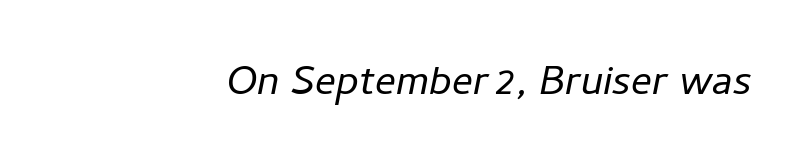
Q: Is the text bold? A: No.
Q: Is the text italic (slanted)? A: Yes, it leans right by about 11 degrees.
Q: Is the text underlined? A: No.
Q: How is the paragraph aligned? A: Right-aligned.
Q: Is the spacing between letters normal or unusually wide? A: Normal.
Q: Width (condensed, normal, or wide)? A: Normal.
Q: Stroke contrast? A: Low.
Q: x-height? A: Medium.
Q: Monospaced? A: No.
